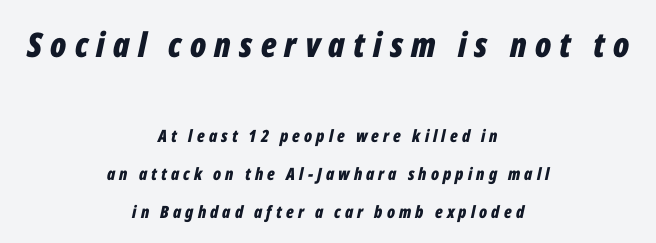
The image shows 34 px bold, condensed type, italic (leaning right); set centered, loose line spacing (2.23x), unusually wide letter spacing (+0.24 em), not underlined; the first (top) block is 2.0x larger; low stroke contrast and a medium x-height.
